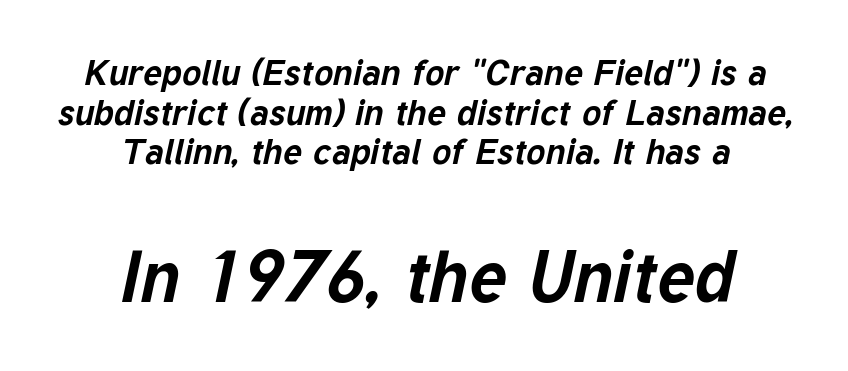
The image shows 72 px bold type, italic (leaning right); set centered, tight line spacing (1.1x), normal letter spacing, not underlined; the second (bottom) block is 2.0x larger; low stroke contrast and a medium x-height.
